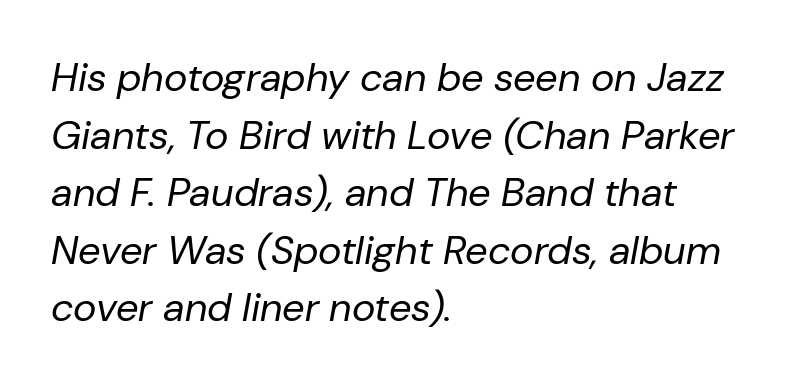
The image shows 40 px regular-weight type, italic (leaning right); set left-aligned, normal line spacing (1.44x), normal letter spacing, not underlined; low stroke contrast and a medium x-height.
